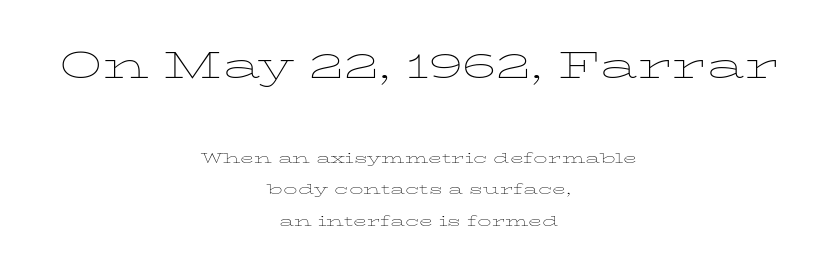
Q: Is the text bold? A: No.
Q: Is the text italic (slanted)? A: No, it is upright.
Q: Is the typeface a serif or a sans-serif typeface? A: Serif.
Q: Is the text underlined? A: No.
Q: How is the paragraph aligned? A: Centered.
Q: Is the spacing between letters normal or unusually wide? A: Normal.
Q: Is the spacing between lines tight, normal or loose? A: Loose.
Q: Which block of text is set in a larger size, the first (top) or the second (bottom)? A: The first (top) one.
Q: Width (condensed, normal, or wide)? A: Wide.
Q: Stroke contrast? A: Low.
Q: x-height? A: Medium.
Q: Monospaced? A: No.
